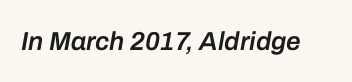
Q: Is the text bold? A: Semi-bold.
Q: Is the text italic (slanted)? A: Yes, it leans right by about 10 degrees.
Q: Is the text underlined? A: No.
Q: Is the spacing between letters normal or unusually wide? A: Normal.
